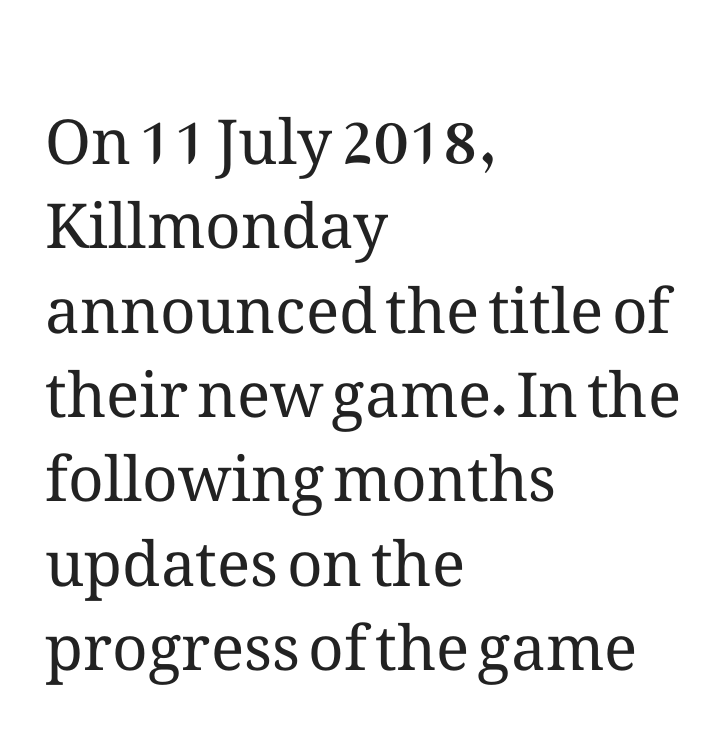
{"italic": "no", "bold": "no", "weight": "regular", "width": "normal", "stroke_contrast": "medium", "x_height": "medium", "monospaced": "no", "underline": "no", "align": "left", "line_spacing": "normal", "line_spacing_ratio": 1.36, "letter_spacing": "normal", "letter_spacing_em": 0.0, "glyph_px": 62}
